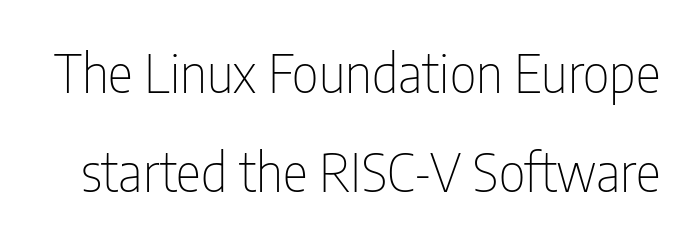
{"serif": "no", "italic": "no", "bold": "no", "weight": "thin", "width": "condensed", "stroke_contrast": "low", "x_height": "medium", "monospaced": "no", "underline": "no", "line_spacing_ratio": 1.86, "letter_spacing": "normal", "letter_spacing_em": 0.0, "glyph_px": 53}
